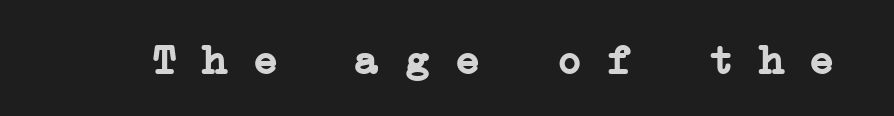
Q: Is the text bold? A: Yes.
Q: Is the typeface a serif or a sans-serif typeface? A: Serif.
Q: Is the text underlined? A: No.
Q: Is the spacing between letters normal or unusually wide? A: Normal.
Q: Width (condensed, normal, or wide)? A: Wide.
Q: Stroke contrast? A: Low.
Q: x-height? A: Medium.
Q: Monospaced? A: Yes.
